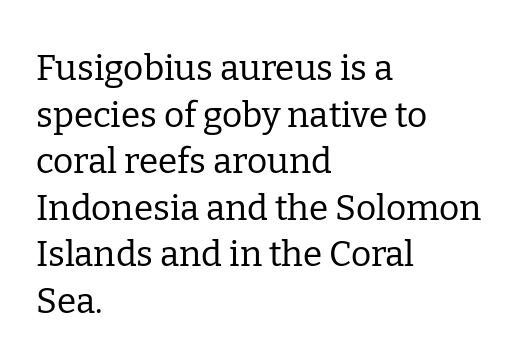
Q: Is the text bold? A: No.
Q: Is the text italic (slanted)? A: No, it is upright.
Q: Is the typeface a serif or a sans-serif typeface? A: Serif.
Q: Is the text underlined? A: No.
Q: How is the paragraph aligned? A: Left-aligned.
Q: Is the spacing between letters normal or unusually wide? A: Normal.
Q: Is the spacing between lines tight, normal or loose? A: Normal.
Q: Width (condensed, normal, or wide)? A: Normal.
Q: Stroke contrast? A: Low.
Q: x-height? A: Medium.
Q: Monospaced? A: No.
